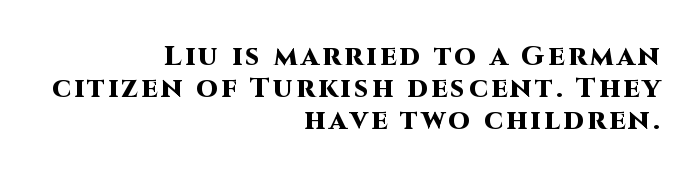
The typeface chosen for these lines omits serifs. Note the varied advance widths — an 'i' is clearly narrower than an 'm'. Descenders hang freely into open space. Its strokes are broad and dark, the hallmark of bold type.
